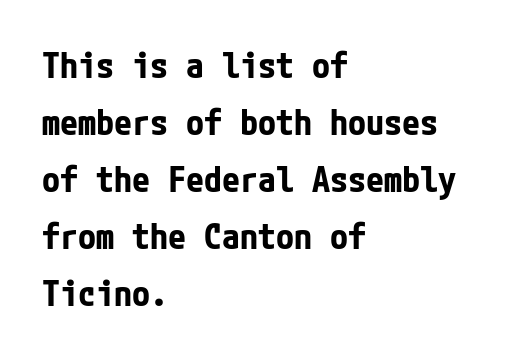
Q: Is the text bold? A: Yes.
Q: Is the text italic (slanted)? A: No, it is upright.
Q: Is the typeface a serif or a sans-serif typeface? A: Sans-serif.
Q: Is the text underlined? A: No.
Q: How is the paragraph aligned? A: Left-aligned.
Q: Is the spacing between letters normal or unusually wide? A: Normal.
Q: Is the spacing between lines tight, normal or loose? A: Normal.
Q: Width (condensed, normal, or wide)? A: Condensed.
Q: Stroke contrast? A: Low.
Q: x-height? A: Medium.
